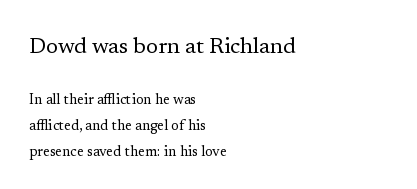
Q: Is the text bold? A: No.
Q: Is the text italic (slanted)? A: No, it is upright.
Q: Is the text underlined? A: No.
Q: How is the paragraph aligned? A: Left-aligned.
Q: Is the spacing between letters normal or unusually wide? A: Normal.
Q: Which block of text is set in a larger size, the first (top) or the second (bottom)? A: The first (top) one.
